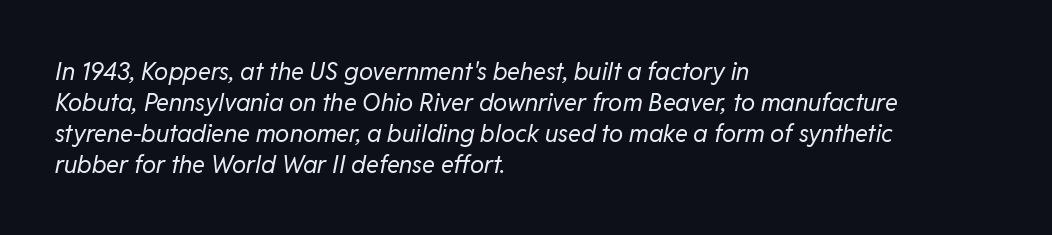
{"italic": "yes", "lean": "right", "slant_degrees": 11, "bold": "no", "underline": "no", "align": "left", "line_spacing": "normal", "line_spacing_ratio": 1.29, "letter_spacing": "normal", "letter_spacing_em": 0.0, "glyph_px": 24}
